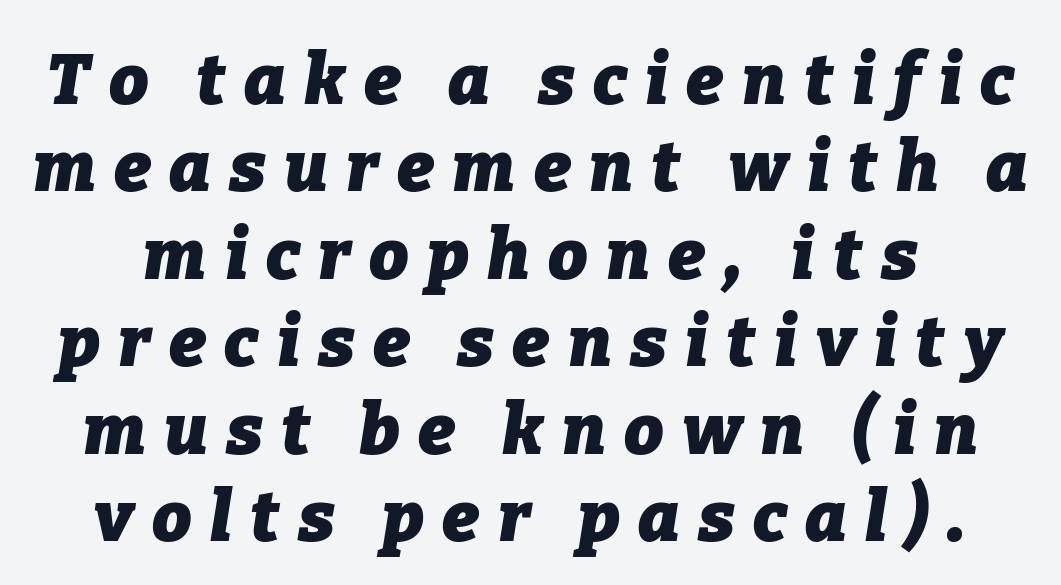
The image shows 70 px heavy type, italic (leaning right); set centered, normal line spacing (1.25x), unusually wide letter spacing (+0.26 em), not underlined; low stroke contrast and a medium x-height.
